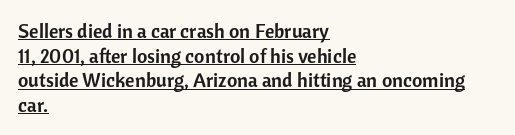
The image shows 20 px text type, upright; set left-aligned, line spacing 1.23x, normal letter spacing, underlined.
